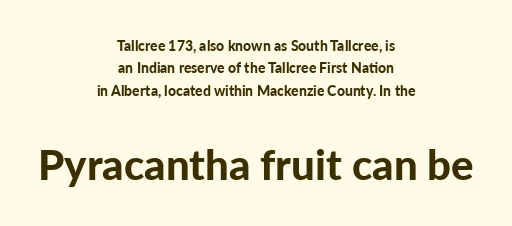
Q: Is the text bold? A: Yes.
Q: Is the text italic (slanted)? A: No, it is upright.
Q: Is the typeface a serif or a sans-serif typeface? A: Sans-serif.
Q: Is the text underlined? A: No.
Q: How is the paragraph aligned? A: Centered.
Q: Is the spacing between letters normal or unusually wide? A: Normal.
Q: Is the spacing between lines tight, normal or loose? A: Normal.
Q: Which block of text is set in a larger size, the first (top) or the second (bottom)? A: The second (bottom) one.
Q: Width (condensed, normal, or wide)? A: Normal.
Q: Stroke contrast? A: Low.
Q: x-height? A: Medium.
Q: Monospaced? A: No.
